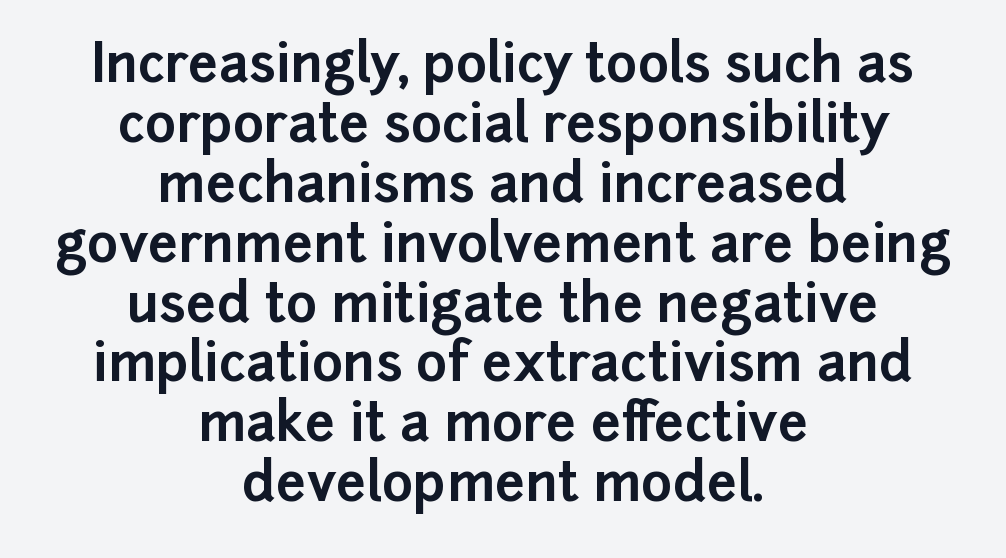
The rendering uses natural spacing where letterforms have individual widths. In terms of leading, this rendering errs on the cramped side. Classification — sans serif. Tracking here is standard; glyphs follow each other at the usual distance.
